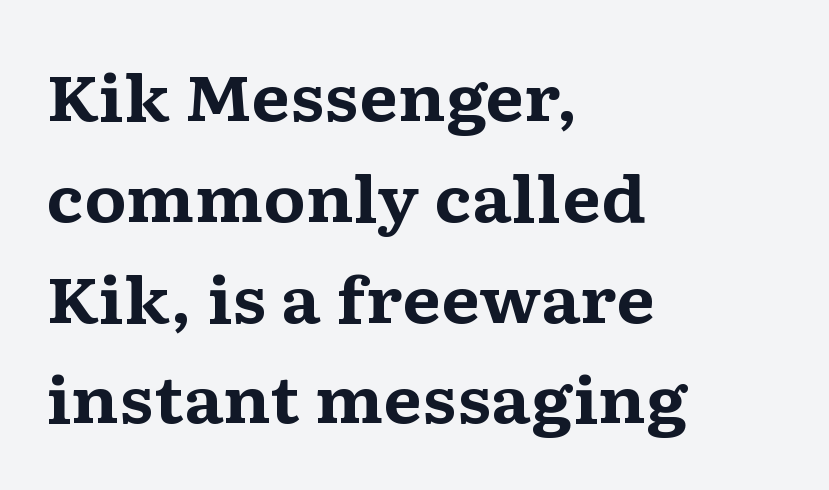
The image shows 63 px bold, wide serif type, upright; set left-aligned, normal line spacing (1.6x), normal letter spacing, not underlined; medium stroke contrast and a medium x-height.
